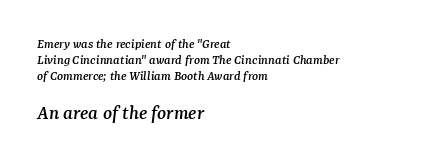
The gap between lines stays unmarked. Does the lettering tilt? It does — this is italic. The passage is arranged the way most books set body copy — flush left. The letters sit at their default tracking, neither squeezed nor spread. This layout puts the modest block above and the oversized block below.
